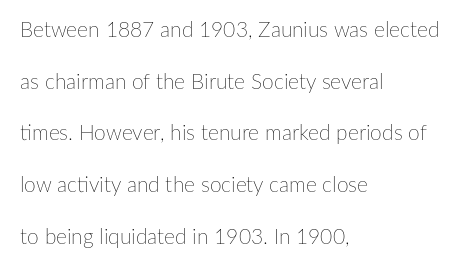
Q: Is the text bold? A: No.
Q: Is the text italic (slanted)? A: No, it is upright.
Q: Is the text underlined? A: No.
Q: How is the paragraph aligned? A: Left-aligned.
Q: Is the spacing between letters normal or unusually wide? A: Normal.
Q: Is the spacing between lines tight, normal or loose? A: Loose.
